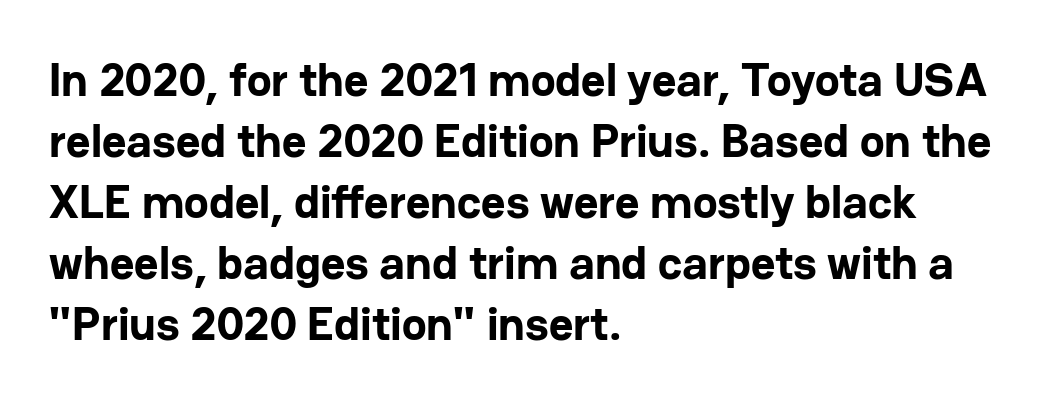
Is this a sans? Yes — the strokes have no serifs. The letters stand upright; this is a roman face. Character widths vary here, with narrow letters taking less room than wide ones. Casual observation: everything's shoved over to the left. Default kerning and tracking; the words read as compact shapes. The passage shown is not underscored anywhere.
